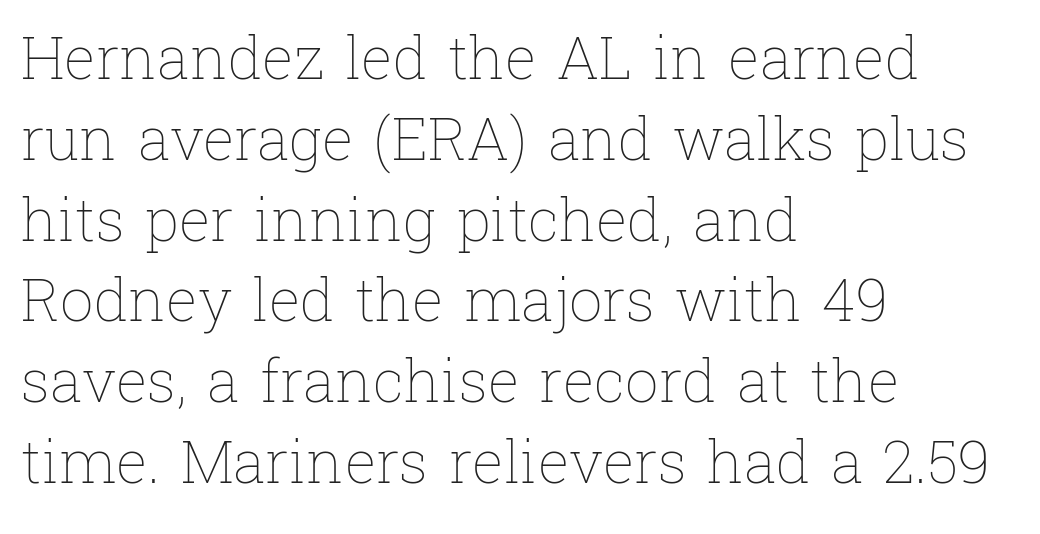
Q: Is the text bold? A: No.
Q: Is the text italic (slanted)? A: No, it is upright.
Q: Is the text underlined? A: No.
Q: How is the paragraph aligned? A: Left-aligned.
Q: Is the spacing between letters normal or unusually wide? A: Normal.
Q: Is the spacing between lines tight, normal or loose? A: Normal.
Q: Width (condensed, normal, or wide)? A: Normal.
Q: Stroke contrast? A: Low.
Q: x-height? A: Medium.
Q: Monospaced? A: No.
